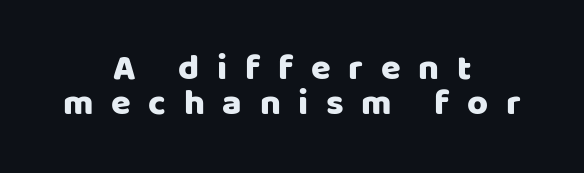
The image shows 36 px sans-serif type, upright; set centered, tight line spacing (0.98x), unusually wide letter spacing (+0.49 em), not underlined; low stroke contrast and a large x-height.
